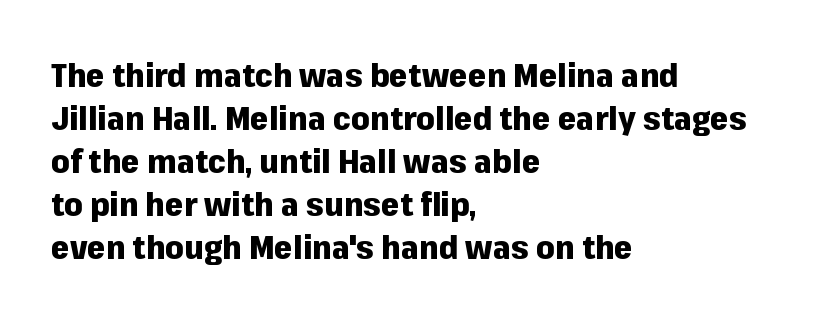
The rendering shows plain stroke endings on the letterforms — a sans-serif design. Horizontal alignment here is leftward, the default for most running prose. In terms of posture, this sample is upright. Successive baselines arrive at the customary interval. The letters advance in unequal steps, a hallmark of proportional type.
